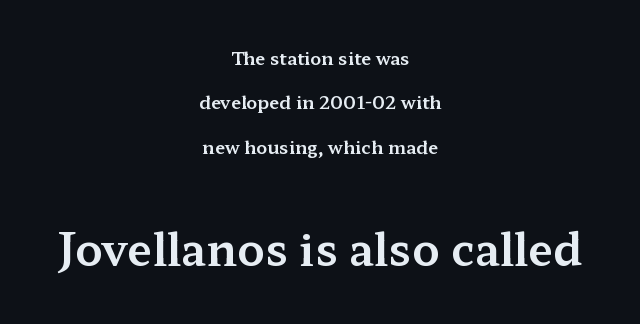
Q: Is the text italic (slanted)? A: No, it is upright.
Q: Is the typeface a serif or a sans-serif typeface? A: Serif.
Q: Is the text underlined? A: No.
Q: How is the paragraph aligned? A: Centered.
Q: Is the spacing between letters normal or unusually wide? A: Normal.
Q: Is the spacing between lines tight, normal or loose? A: Loose.
Q: Which block of text is set in a larger size, the first (top) or the second (bottom)? A: The second (bottom) one.
Q: Width (condensed, normal, or wide)? A: Wide.
Q: Stroke contrast? A: Medium.
Q: x-height? A: Medium.
Q: Monospaced? A: No.
